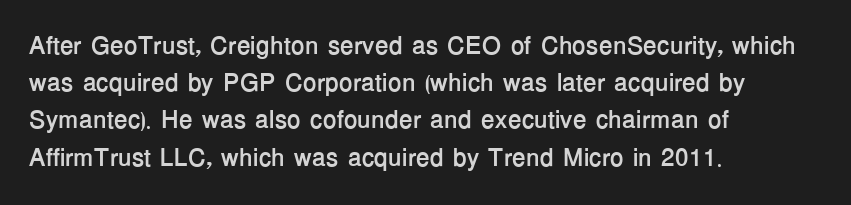
{"italic": "no", "bold": "yes", "underline": "no", "align": "left", "line_spacing": "normal", "line_spacing_ratio": 1.49, "letter_spacing": "normal", "letter_spacing_em": 0.0, "glyph_px": 25}
